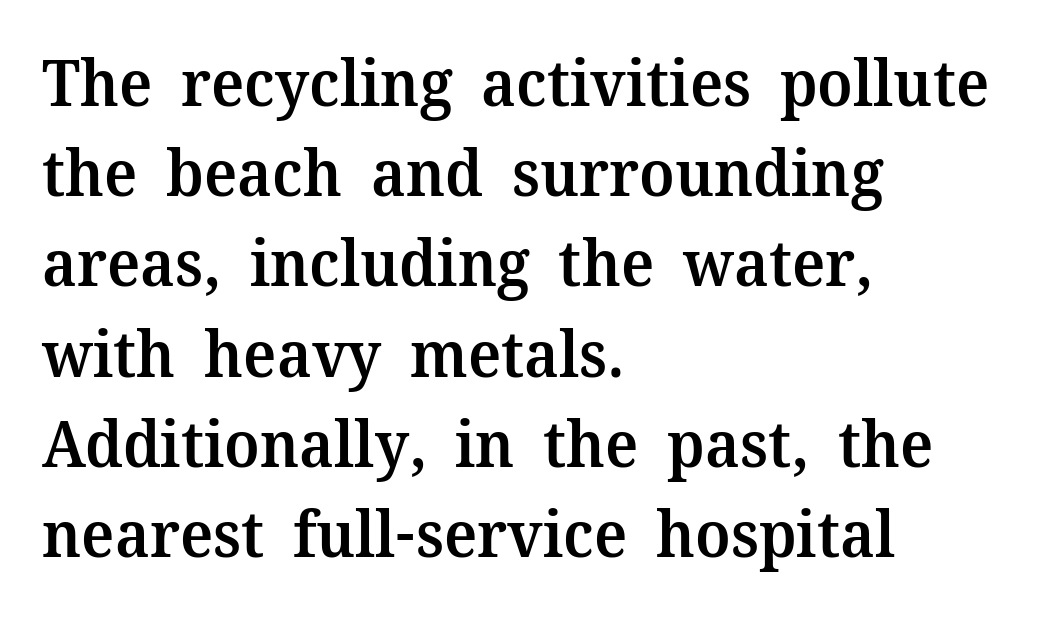
The image shows 64 px semibold serif type, upright; set left-aligned, normal line spacing (1.41x), normal letter spacing, not underlined; medium stroke contrast and a medium x-height.
